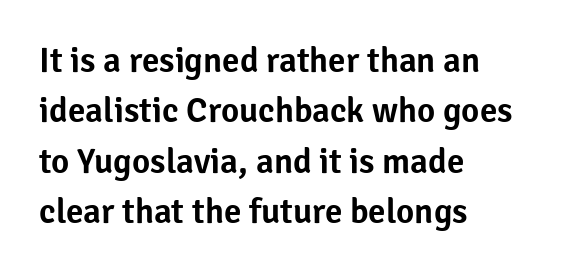
Vertical strokes here are truly vertical. The space between consecutive lines is moderate. The compositor pushed each line to the left boundary. The glyphs in this specimen are sans serif. The foot of each line stays bare and open. What stands out about the letter spacing? Nothing — it is the standard amount.
